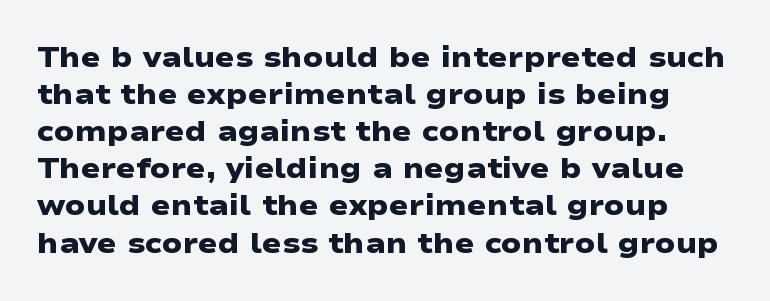
Q: Is the text bold? A: Yes.
Q: Is the typeface a serif or a sans-serif typeface? A: Sans-serif.
Q: Is the text underlined? A: No.
Q: Is the spacing between letters normal or unusually wide? A: Normal.
Q: Is the spacing between lines tight, normal or loose? A: Normal.
Q: Width (condensed, normal, or wide)? A: Wide.
Q: Stroke contrast? A: Low.
Q: x-height? A: Medium.
Q: Monospaced? A: No.
